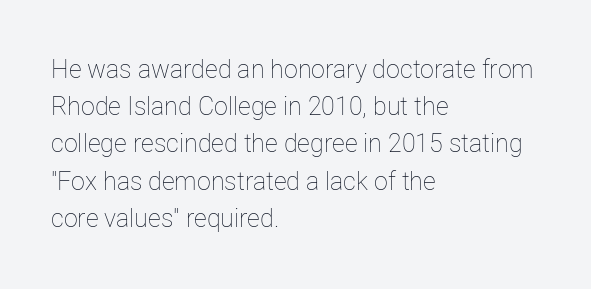
Q: Is the text bold? A: No.
Q: Is the text italic (slanted)? A: No, it is upright.
Q: Is the text underlined? A: No.
Q: How is the paragraph aligned? A: Left-aligned.
Q: Is the spacing between letters normal or unusually wide? A: Normal.
Q: Is the spacing between lines tight, normal or loose? A: Normal.
